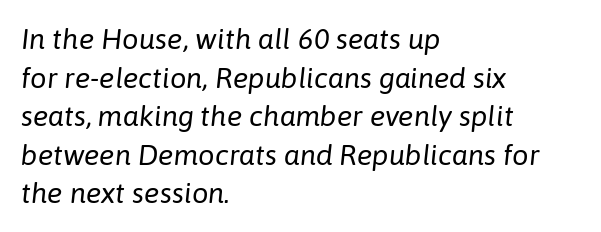
{"italic": "yes", "lean": "right", "slant_degrees": 6, "bold": "no", "weight": "regular", "width": "normal", "stroke_contrast": "low", "x_height": "medium", "monospaced": "no", "underline": "no", "align": "left", "line_spacing": "normal", "line_spacing_ratio": 1.33, "letter_spacing": "normal", "letter_spacing_em": 0.0, "glyph_px": 29}
